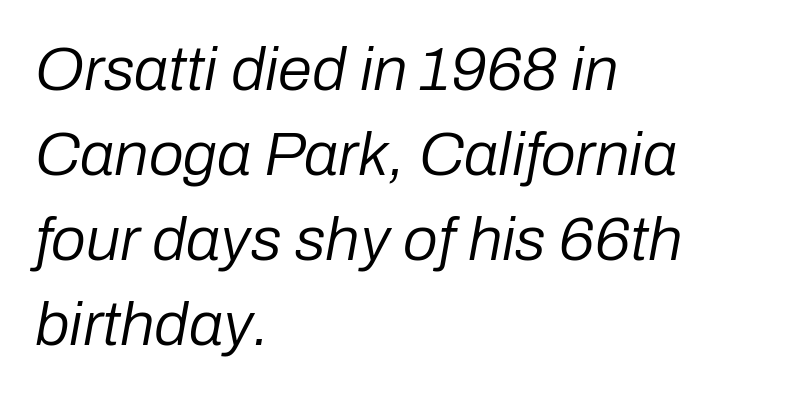
{"italic": "yes", "lean": "right", "slant_degrees": 10, "bold": "no", "weight": "regular", "width": "normal", "stroke_contrast": "low", "x_height": "medium", "monospaced": "no", "underline": "no", "align": "left", "line_spacing": "normal", "line_spacing_ratio": 1.37, "letter_spacing": "normal", "letter_spacing_em": 0.0, "glyph_px": 62}
